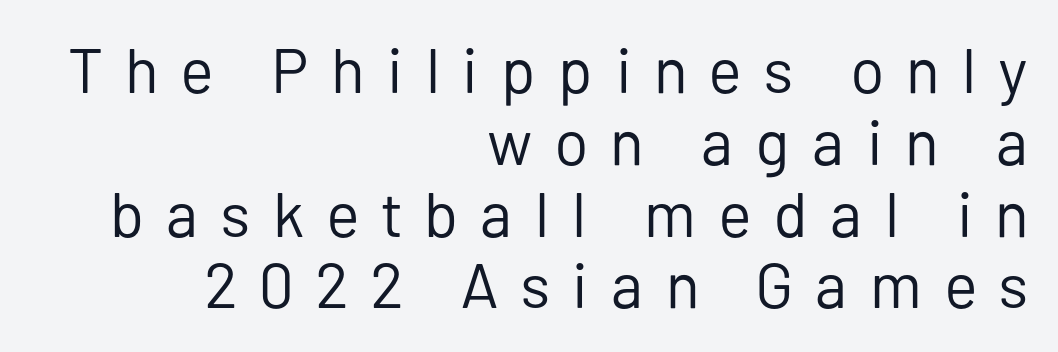
{"serif": "no", "italic": "no", "bold": "no", "weight": "regular", "width": "normal", "stroke_contrast": "low", "x_height": "medium", "monospaced": "no", "underline": "no", "align": "right", "line_spacing": "tight", "line_spacing_ratio": 1.14, "letter_spacing": "wide", "letter_spacing_em": 0.36, "glyph_px": 63}
